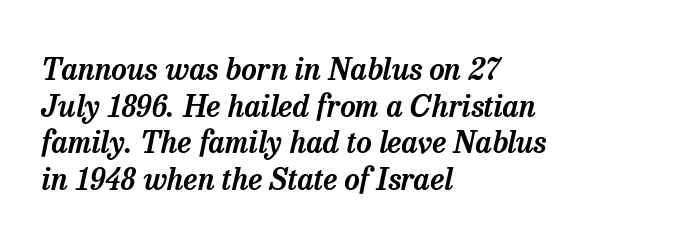
{"serif": "yes", "italic": "yes", "lean": "right", "slant_degrees": 13, "width": "normal", "stroke_contrast": "low", "x_height": "medium", "monospaced": "no", "underline": "no", "align": "left", "line_spacing_ratio": 1.22, "letter_spacing": "normal", "letter_spacing_em": 0.0, "glyph_px": 30}
